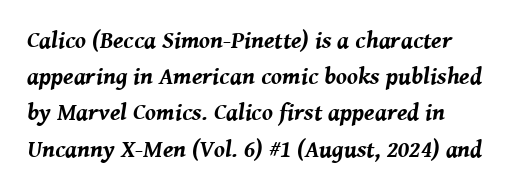
The image shows 24 px bold type, italic (leaning right); set left-aligned, normal line spacing (1.51x), normal letter spacing, not underlined.
